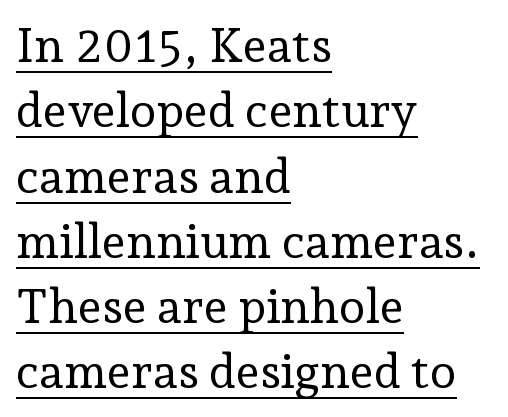
Decoration check: the copy is underlined. The letters carry serifs — small finishing strokes at the ends of their stems. Horizontally, the lines are justified to the leading edge only. The passage shown is typed in a proportional face where columns would drift.
